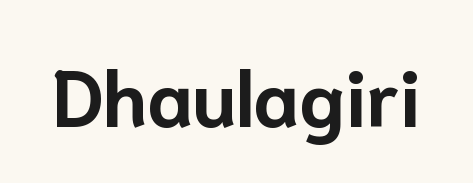
If you drew a line through each stem, it would be perfectly vertical. The line texture is even and compact thanks to regular tracking. Every letter is thick-stroked: bold, no question. Classification — sans serif.
